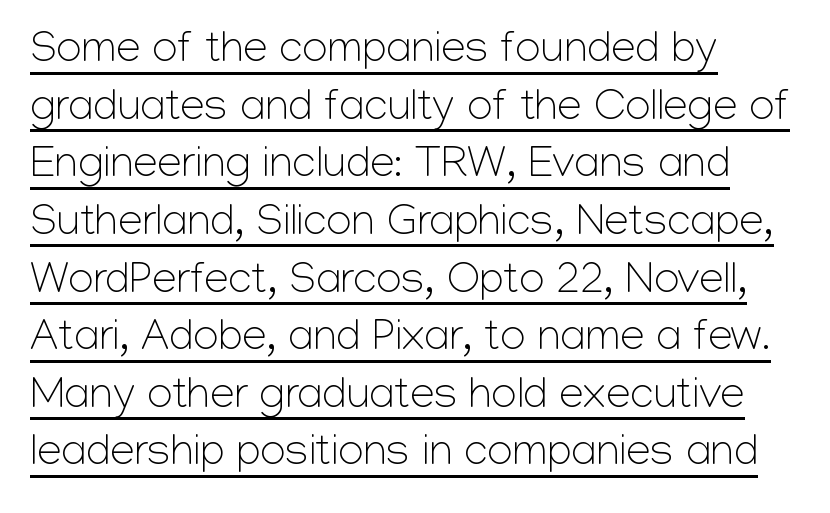
Q: Is the text bold? A: No.
Q: Is the text italic (slanted)? A: No, it is upright.
Q: Is the typeface a serif or a sans-serif typeface? A: Sans-serif.
Q: Is the text underlined? A: Yes.
Q: How is the paragraph aligned? A: Left-aligned.
Q: Is the spacing between letters normal or unusually wide? A: Normal.
Q: Is the spacing between lines tight, normal or loose? A: Normal.
Q: Width (condensed, normal, or wide)? A: Normal.
Q: Stroke contrast? A: Low.
Q: x-height? A: Medium.
Q: Monospaced? A: No.
